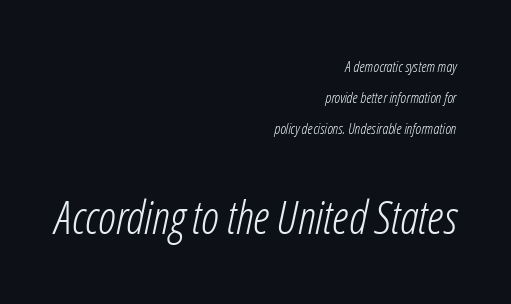
Does extra space separate the letters? No, they use regular spacing. Quick note: italic. This block would shrink considerably if given ordinary leading; it's expanded now. The paragraph shown leans on its right margin. Clear beneath every line of the passage. The passage shown is typed in a proportional face where columns would drift.
